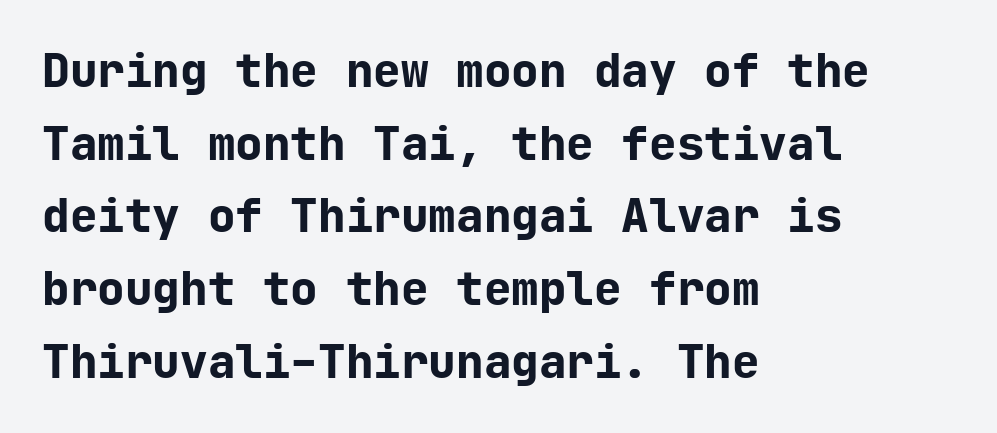
{"serif": "no", "italic": "no", "bold": "yes", "weight": "bold", "width": "normal", "stroke_contrast": "low", "x_height": "medium", "monospaced": "yes", "underline": "no", "align": "left", "line_spacing": "normal", "line_spacing_ratio": 1.58, "letter_spacing": "normal", "letter_spacing_em": 0.0, "glyph_px": 46}
